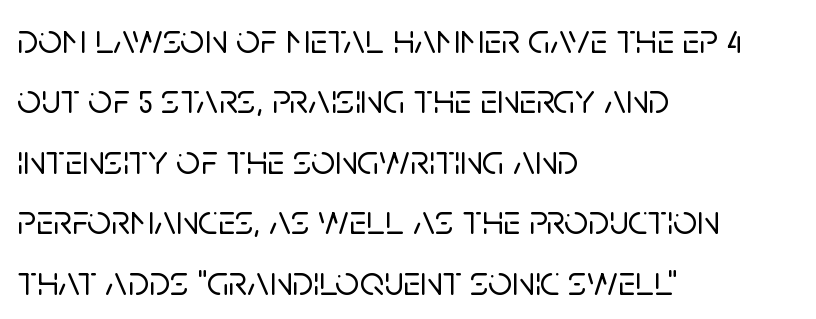
Caption: multi-line text, flush left, ragged right. Tracking value appears to be zero — textbook default spacing. Lines of text with bare space underneath. Is this a fixed-width face? No — the glyphs have proportional, varying widths. Regular leading. Every stem runs plumb, perpendicular to the baseline.
